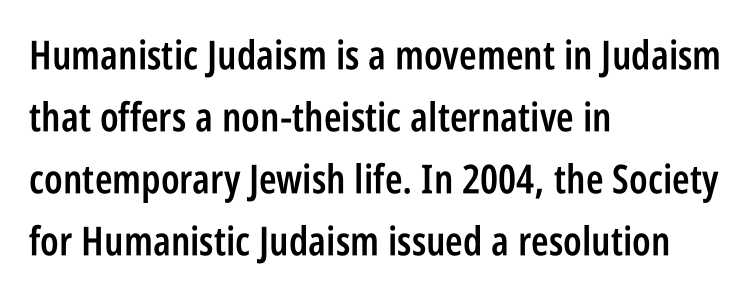
The foot of each line stays bare and open. The letters stand upright; this is a roman face. Does extra space separate the letters? No, they use regular spacing. The vertical gap from one line to the next is medium. The face used here is a sans, in the tradition of grotesques and geometrics. The font is running at a semibold setting, under full bold.
